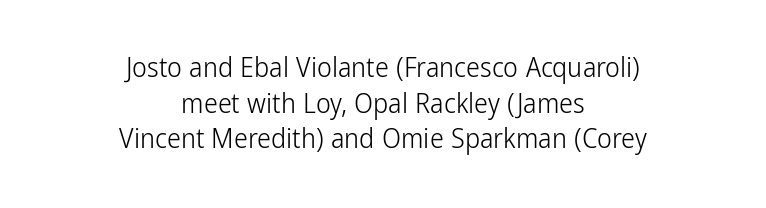
{"serif": "no", "italic": "no", "bold": "no", "weight": "light", "width": "condensed", "stroke_contrast": "low", "x_height": "medium", "monospaced": "no", "underline": "no", "align": "center", "line_spacing": "normal", "line_spacing_ratio": 1.27, "letter_spacing": "normal", "letter_spacing_em": 0.0, "glyph_px": 28}
